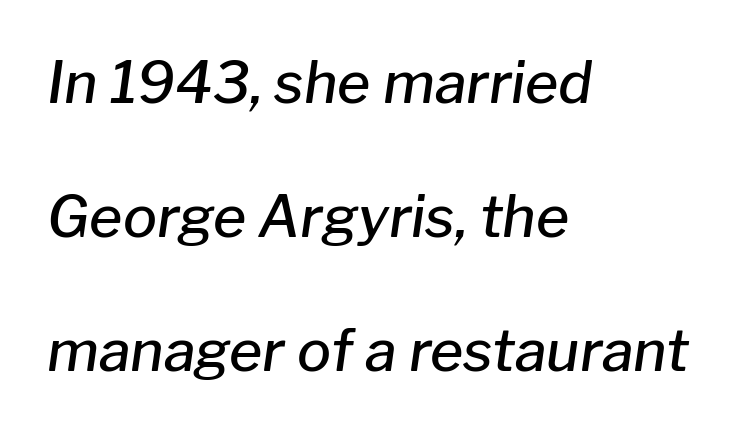
Q: Is the text bold? A: Semi-bold.
Q: Is the text italic (slanted)? A: Yes, it leans right by about 8 degrees.
Q: Is the text underlined? A: No.
Q: How is the paragraph aligned? A: Left-aligned.
Q: Is the spacing between letters normal or unusually wide? A: Normal.
Q: Is the spacing between lines tight, normal or loose? A: Loose.
Q: Width (condensed, normal, or wide)? A: Normal.
Q: Stroke contrast? A: Low.
Q: x-height? A: Medium.
Q: Monospaced? A: No.
